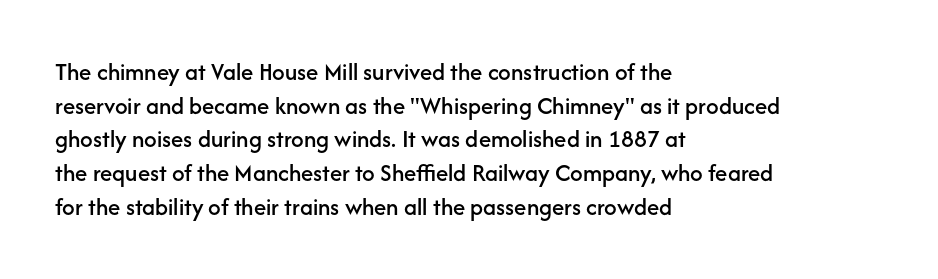
{"italic": "no", "underline": "no", "align": "left", "line_spacing": "normal", "line_spacing_ratio": 1.35, "letter_spacing": "normal", "letter_spacing_em": 0.0, "glyph_px": 25}
